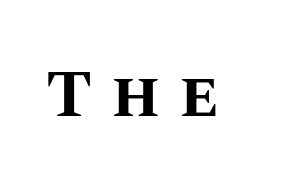
Proportional: the letters do not fall into vertical columns. The line texture is sparse and dotted thanks to wide tracking. These words are printed bold, with thick strokes throughout. Every character sits straight up, as roman type does. The foot of each line stays bare and open.
